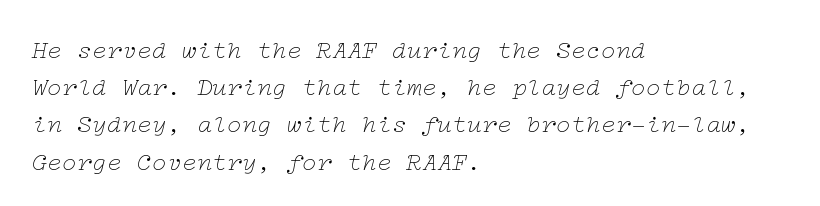
The image shows 25 px text type, italic (leaning right); set left-aligned, normal line spacing (1.49x), normal letter spacing, not underlined.
